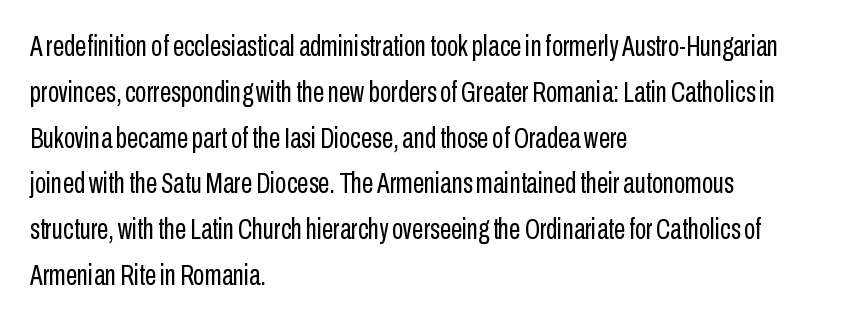
The image shows 29 px regular-weight, condensed sans-serif type, upright; set left-aligned, normal line spacing (1.58x), normal letter spacing, not underlined; low stroke contrast and a medium x-height.
